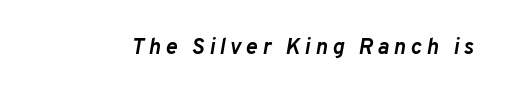
{"italic": "yes", "lean": "right", "slant_degrees": 10, "bold": "yes", "underline": "no", "letter_spacing": "wide", "letter_spacing_em": 0.21, "glyph_px": 22}
